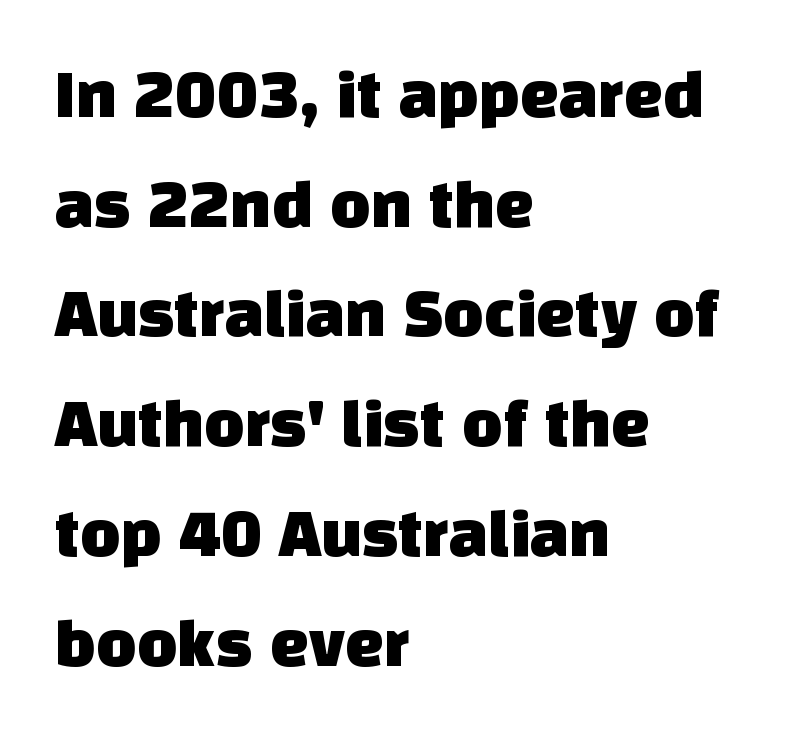
The designer went with a sans here, leaving each stem footless. Lines of text with bare space underneath. A typesetter would call this proportional, since set widths differ per character. The tracking reads as untouched default to a designer's eye. Vertically, the passage feels balanced, rows spaced as you'd expect. In CSS terms this would be text-align: left.
